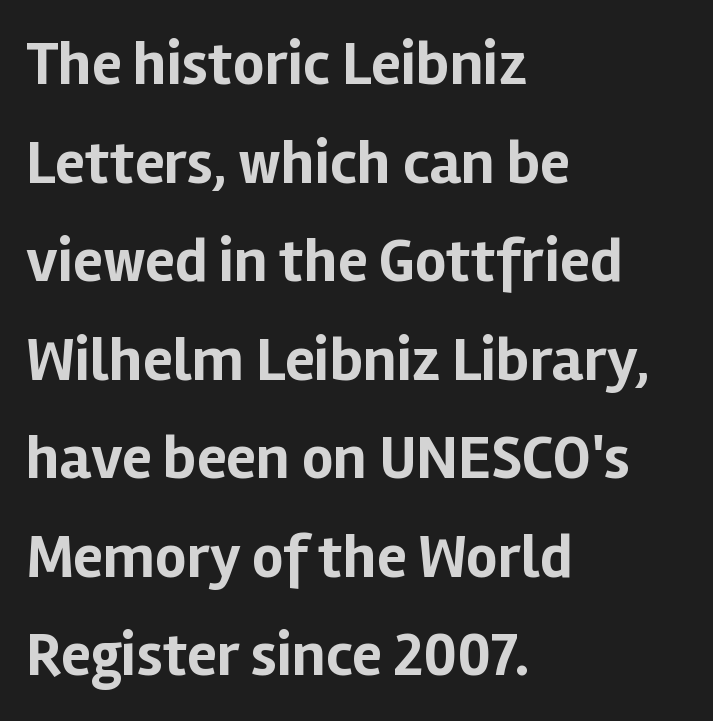
Grotesque or geometric, the face here clearly has no serifs. Weight: bold. The string is rendered with underlining switched off. You could call the tracking neutral — neither tight nor loose. The letters advance in unequal steps, a hallmark of proportional type. The type sits square on the baseline with zero lean.
